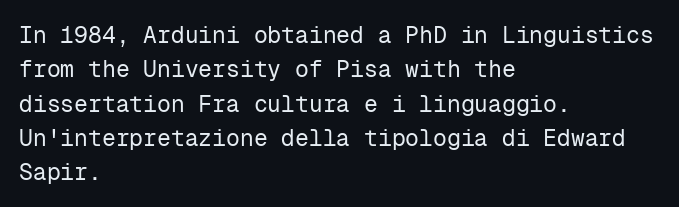
The image shows 23 px text type, upright; set left-aligned, normal line spacing (1.49x), normal letter spacing, not underlined.
